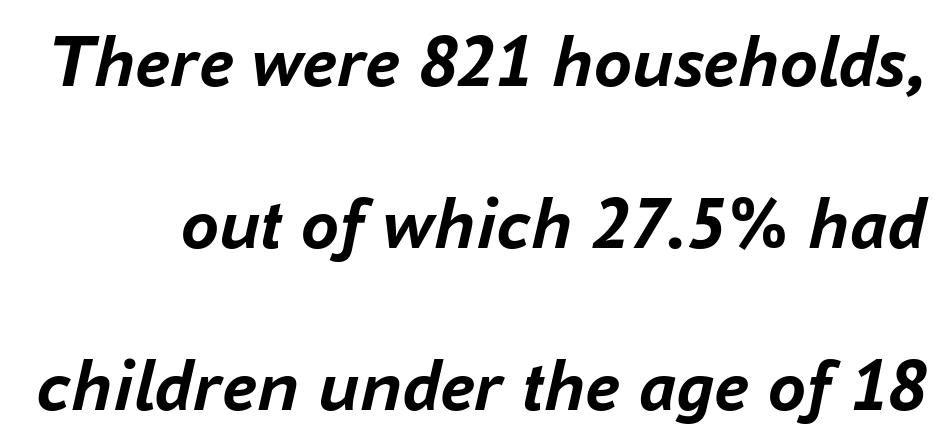
Leading: increased. Posture: slanted. These lines keep a tight, regular rhythm from letter to letter. Glance below the letters and you will spot only blank space. Character widths vary here, with narrow letters taking less room than wide ones.
